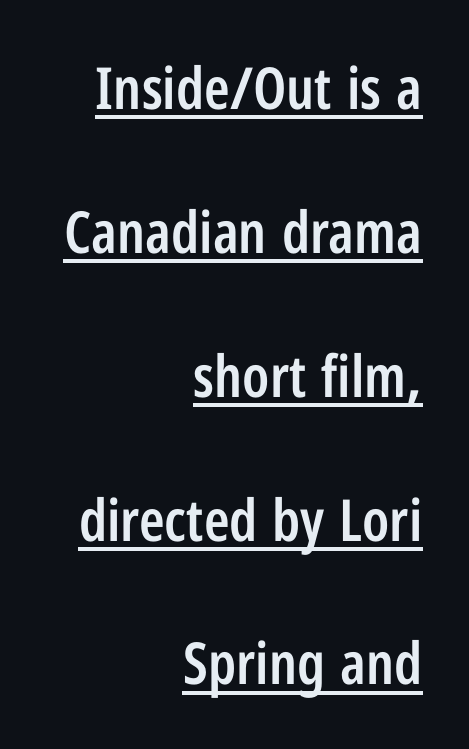
Which margin do the lines hug? The right one — the left edge is uneven. A typesetter would call this proportional, since set widths differ per character. Serifs: no, the terminals of the letterforms are clean. Tall strokes in this sample are plumb rather than angled. Underline: present.
